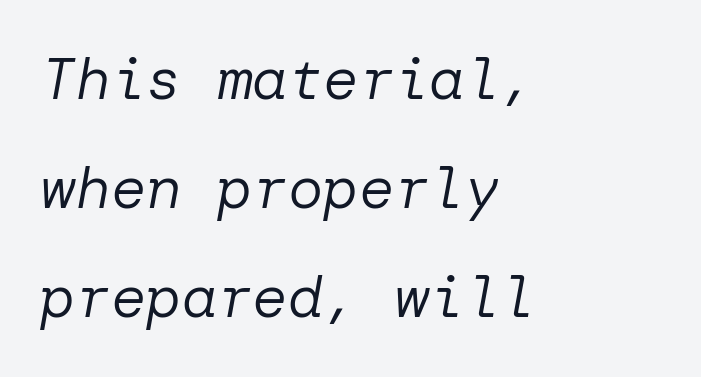
Every character sits at an angle, as italics do. The foot of each line stays bare and open. This rendering uses left alignment, leaving the right contour irregular. Does extra space separate the letters? No, they use regular spacing. Unbolded letterforms with no extra heft.
